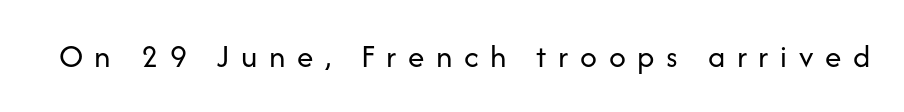
{"serif": "no", "italic": "no", "bold": "no", "weight": "regular", "width": "normal", "stroke_contrast": "low", "x_height": "medium", "monospaced": "no", "underline": "no", "letter_spacing": "wide", "letter_spacing_em": 0.35, "glyph_px": 33}
